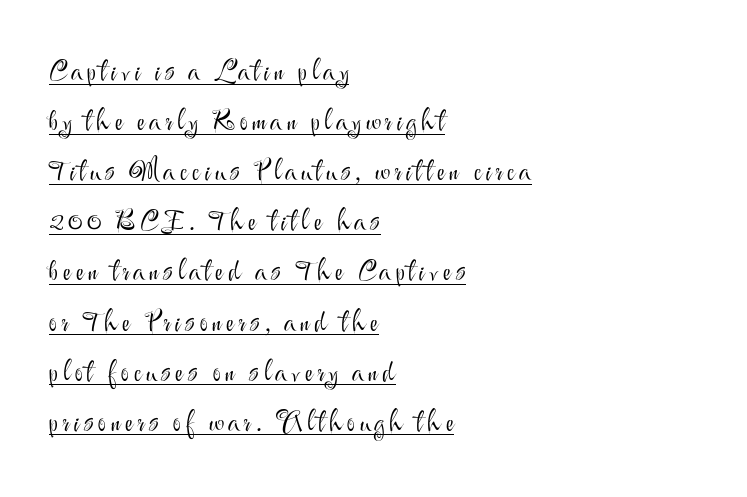
The image shows 28 px light sans-serif type; set left-aligned, line spacing 1.79x, underlined; medium stroke contrast and a small x-height.
